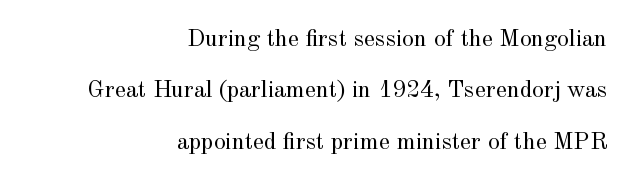
The image shows 24 px text type, upright; set right-aligned, loose line spacing (2.14x), normal letter spacing, not underlined.
